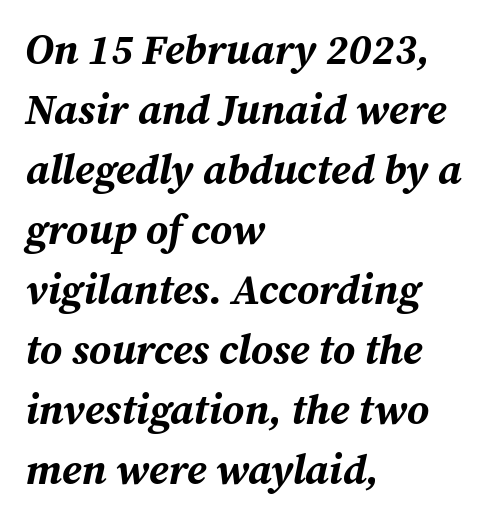
{"italic": "yes", "lean": "right", "slant_degrees": 12, "bold": "yes", "weight": "bold", "width": "normal", "stroke_contrast": "medium", "x_height": "medium", "monospaced": "no", "underline": "no", "align": "left", "line_spacing": "normal", "line_spacing_ratio": 1.43, "letter_spacing": "normal", "letter_spacing_em": 0.0, "glyph_px": 42}
